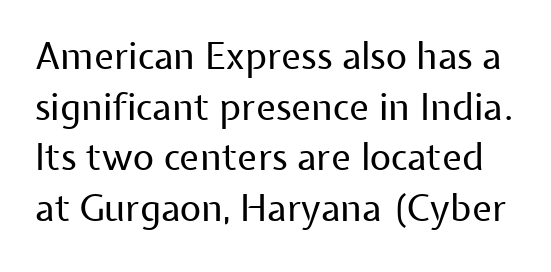
{"serif": "no", "italic": "no", "bold": "no", "weight": "regular", "width": "normal", "stroke_contrast": "low", "x_height": "medium", "monospaced": "no", "underline": "no", "line_spacing": "normal", "line_spacing_ratio": 1.37, "letter_spacing": "normal", "letter_spacing_em": 0.0, "glyph_px": 37}
